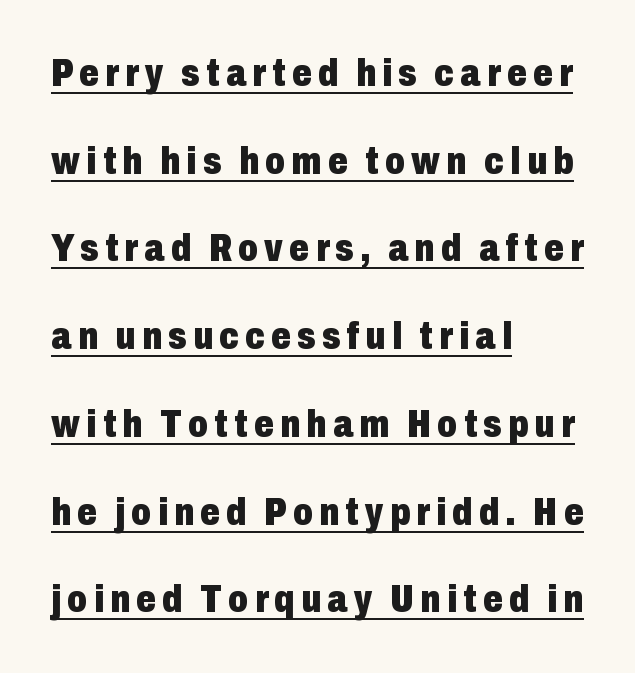
Q: Is the text bold? A: Yes.
Q: Is the text italic (slanted)? A: No, it is upright.
Q: Is the typeface a serif or a sans-serif typeface? A: Sans-serif.
Q: Is the text underlined? A: Yes.
Q: How is the paragraph aligned? A: Left-aligned.
Q: Is the spacing between lines tight, normal or loose? A: Loose.
Q: Width (condensed, normal, or wide)? A: Condensed.
Q: Stroke contrast? A: Low.
Q: x-height? A: Medium.
Q: Monospaced? A: No.
